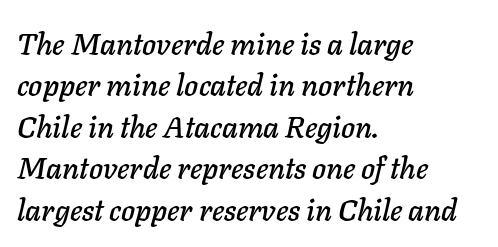
{"italic": "yes", "lean": "right", "slant_degrees": 11, "width": "normal", "stroke_contrast": "low", "x_height": "medium", "monospaced": "no", "underline": "no", "align": "left", "line_spacing": "normal", "line_spacing_ratio": 1.38, "letter_spacing": "normal", "letter_spacing_em": 0.0, "glyph_px": 30}
